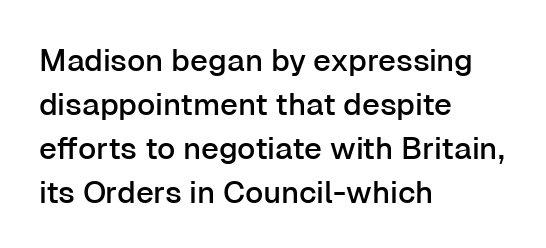
{"serif": "no", "italic": "no", "width": "normal", "stroke_contrast": "low", "x_height": "medium", "monospaced": "no", "underline": "no", "align": "left", "line_spacing": "normal", "line_spacing_ratio": 1.42, "letter_spacing": "normal", "letter_spacing_em": 0.0, "glyph_px": 31}
